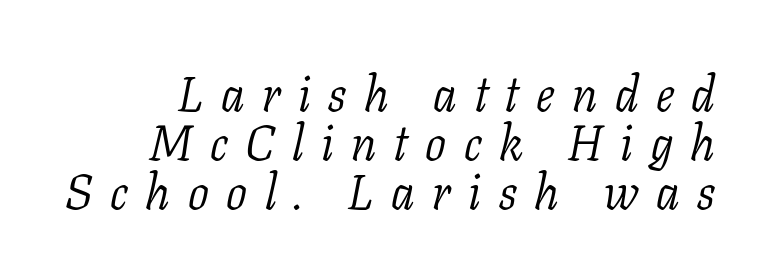
The image shows 49 px light serif type, italic (leaning right); set tight line spacing (1.0x), unusually wide letter spacing (+0.36 em), not underlined; low stroke contrast and a medium x-height.
